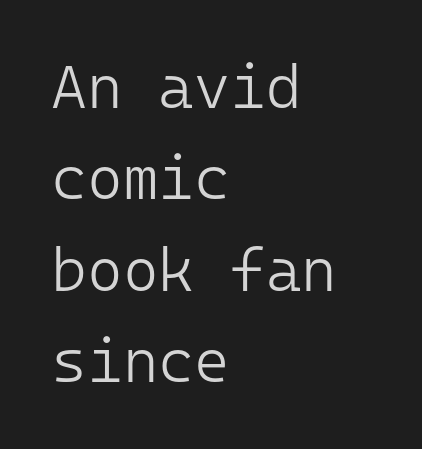
This sample has the even, mechanical cadence of fixed-width lettering. Anything drawn beneath the words? Only blank space. Short and long lines alike share a common starting point at left. Serif or sans? Sans — the stroke terminals are bare.
